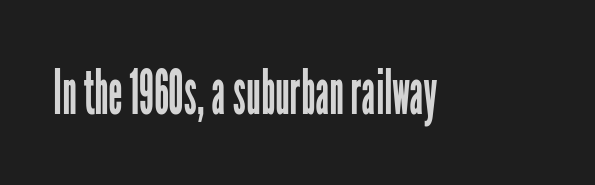
Q: Is the text bold? A: No.
Q: Is the text italic (slanted)? A: No, it is upright.
Q: Is the typeface a serif or a sans-serif typeface? A: Sans-serif.
Q: Is the text underlined? A: No.
Q: Is the spacing between letters normal or unusually wide? A: Normal.
Q: Width (condensed, normal, or wide)? A: Condensed.
Q: Stroke contrast? A: Low.
Q: x-height? A: Medium.
Q: Monospaced? A: No.
